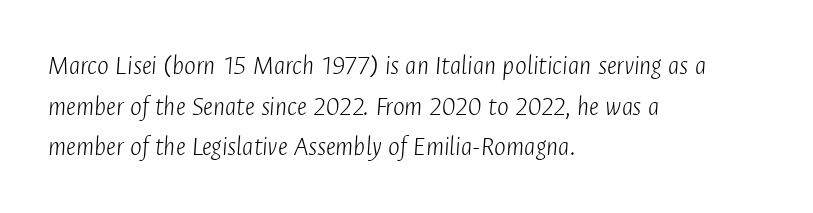
The paragraph shown leans on its left margin. You can tell it's italic because the verticals aren't actually vertical. Leading matches the norm, producing a regular column. Look at the tracking — it's just the regular setting, nothing added. Is this a heavy cut? Hardly; it is regular or lighter. Here the designer chose a conventional face with non-uniform glyph widths.
